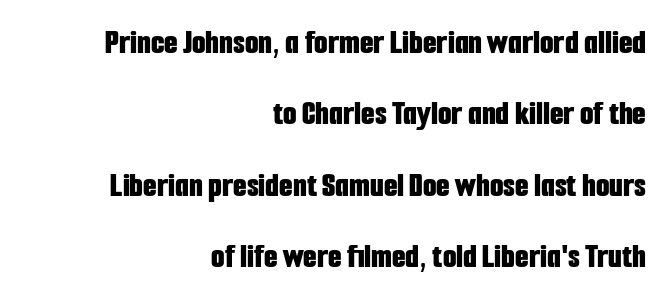
{"serif": "no", "italic": "no", "bold": "yes", "weight": "bold", "width": "condensed", "stroke_contrast": "low", "x_height": "medium", "monospaced": "no", "underline": "no", "align": "right", "line_spacing": "loose", "line_spacing_ratio": 2.04, "letter_spacing": "normal", "letter_spacing_em": 0.0, "glyph_px": 35}
